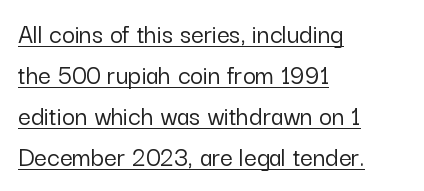
Q: Is the text italic (slanted)? A: No, it is upright.
Q: Is the typeface a serif or a sans-serif typeface? A: Sans-serif.
Q: Is the text underlined? A: Yes.
Q: How is the paragraph aligned? A: Left-aligned.
Q: Is the spacing between letters normal or unusually wide? A: Normal.
Q: Is the spacing between lines tight, normal or loose? A: Normal.
Q: Width (condensed, normal, or wide)? A: Normal.
Q: Stroke contrast? A: Low.
Q: x-height? A: Medium.
Q: Monospaced? A: No.
